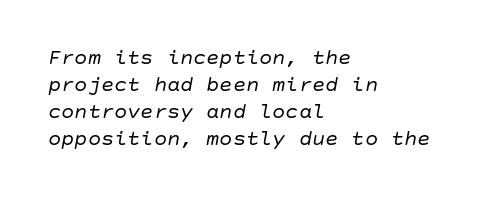
{"italic": "yes", "lean": "right", "slant_degrees": 10, "bold": "no", "underline": "no", "align": "left", "line_spacing_ratio": 1.23, "letter_spacing": "normal", "letter_spacing_em": 0.0, "glyph_px": 22}
